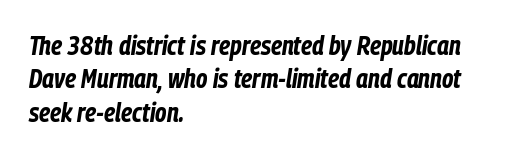
{"italic": "yes", "lean": "right", "slant_degrees": 9, "bold": "yes", "underline": "no", "align": "left", "line_spacing": "normal", "line_spacing_ratio": 1.28, "letter_spacing": "normal", "letter_spacing_em": 0.0, "glyph_px": 26}
